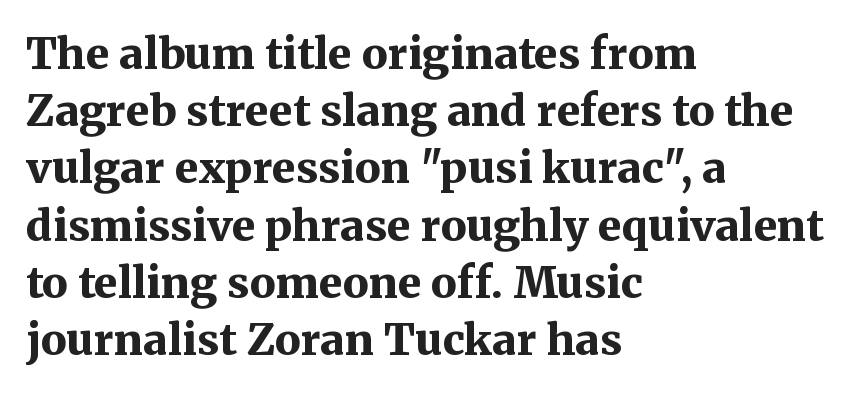
{"serif": "yes", "italic": "no", "bold": "yes", "weight": "bold", "width": "normal", "stroke_contrast": "medium", "x_height": "medium", "monospaced": "no", "underline": "no", "align": "left", "line_spacing": "normal", "line_spacing_ratio": 1.33, "letter_spacing": "normal", "letter_spacing_em": 0.0, "glyph_px": 43}
